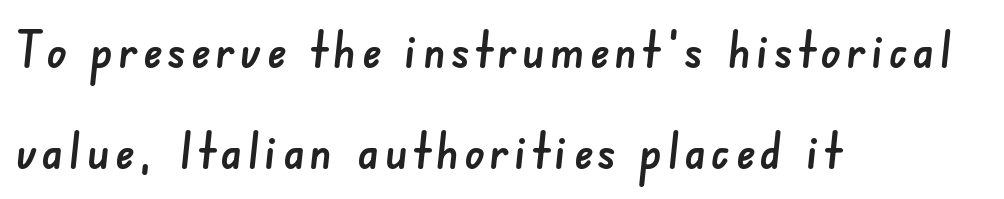
Q: Is the typeface a serif or a sans-serif typeface? A: Sans-serif.
Q: Is the text underlined? A: No.
Q: How is the paragraph aligned? A: Left-aligned.
Q: Is the spacing between lines tight, normal or loose? A: Loose.
Q: Width (condensed, normal, or wide)? A: Normal.
Q: Stroke contrast? A: Low.
Q: x-height? A: Small.
Q: Monospaced? A: No.
